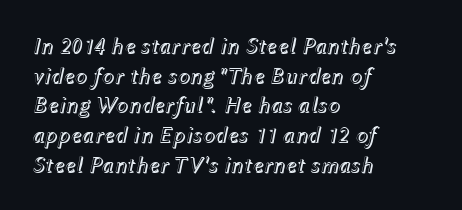
{"italic": "yes", "lean": "right", "slant_degrees": 12, "underline": "no", "align": "left", "line_spacing": "normal", "line_spacing_ratio": 1.29, "letter_spacing": "normal", "letter_spacing_em": 0.0, "glyph_px": 23}
